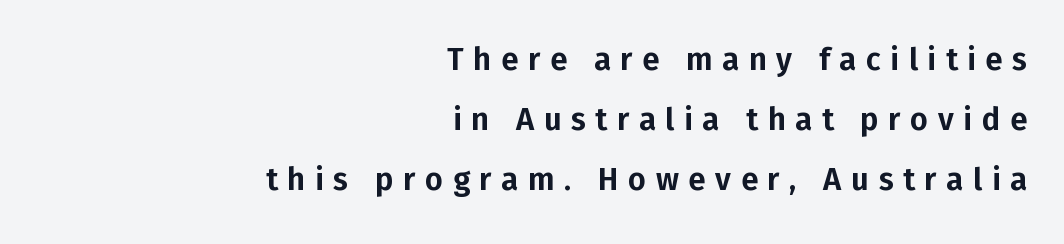
Q: Is the text italic (slanted)? A: No, it is upright.
Q: Is the typeface a serif or a sans-serif typeface? A: Sans-serif.
Q: Is the text underlined? A: No.
Q: How is the paragraph aligned? A: Right-aligned.
Q: Is the spacing between letters normal or unusually wide? A: Unusually wide.
Q: Is the spacing between lines tight, normal or loose? A: Loose.
Q: Width (condensed, normal, or wide)? A: Normal.
Q: Stroke contrast? A: Low.
Q: x-height? A: Medium.
Q: Monospaced? A: No.
